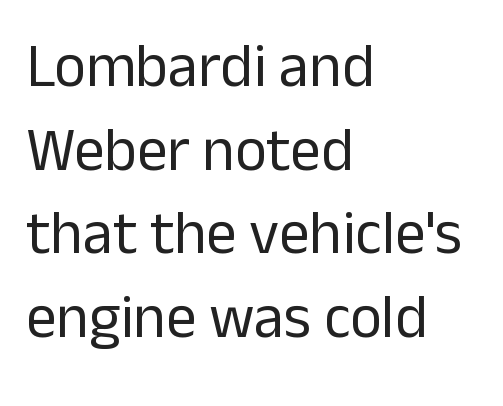
Q: Is the text bold? A: No.
Q: Is the text italic (slanted)? A: No, it is upright.
Q: Is the typeface a serif or a sans-serif typeface? A: Sans-serif.
Q: Is the text underlined? A: No.
Q: How is the paragraph aligned? A: Left-aligned.
Q: Is the spacing between letters normal or unusually wide? A: Normal.
Q: Is the spacing between lines tight, normal or loose? A: Normal.
Q: Width (condensed, normal, or wide)? A: Normal.
Q: Stroke contrast? A: Low.
Q: x-height? A: Medium.
Q: Monospaced? A: No.
